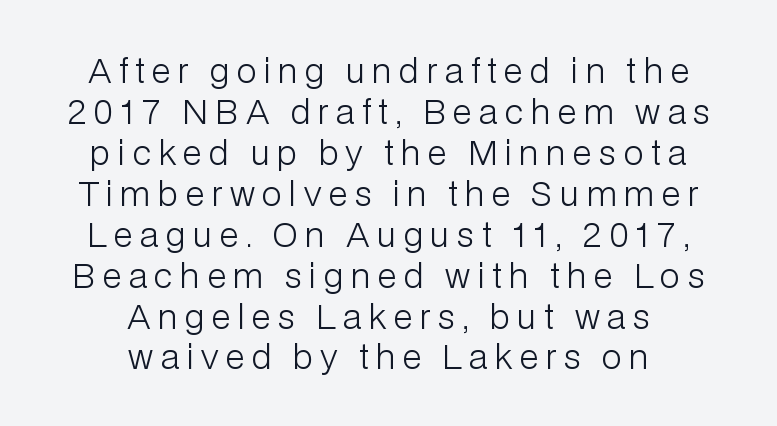
The image shows 33 px light sans-serif type, upright; set centered, line spacing 1.24x, unusually wide letter spacing (+0.23 em), not underlined; low stroke contrast and a medium x-height.
